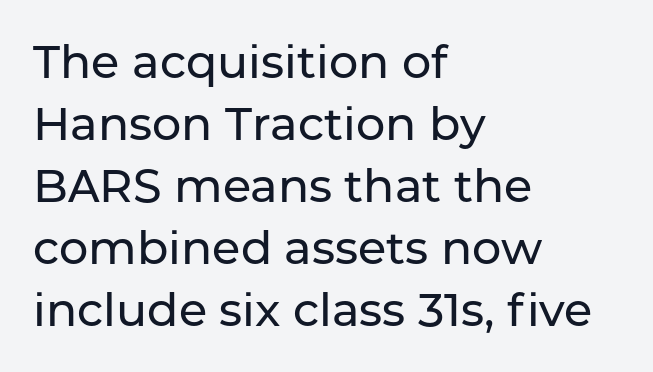
The baseline area is clear. A sans-serif font was chosen for this passage. Observe the ordinary spacing: letters are neighbours, not strangers. Ordinary non-slanted type is in use. These lines stack with their left ends in a neat column. Vertical spacing — default.
